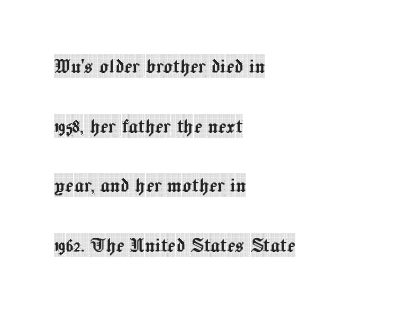
Posture: vertical. Only glyphs here, with clear space below each row. Short and long lines alike share a common starting point at left. Observe the ordinary spacing: letters are neighbours, not strangers.
